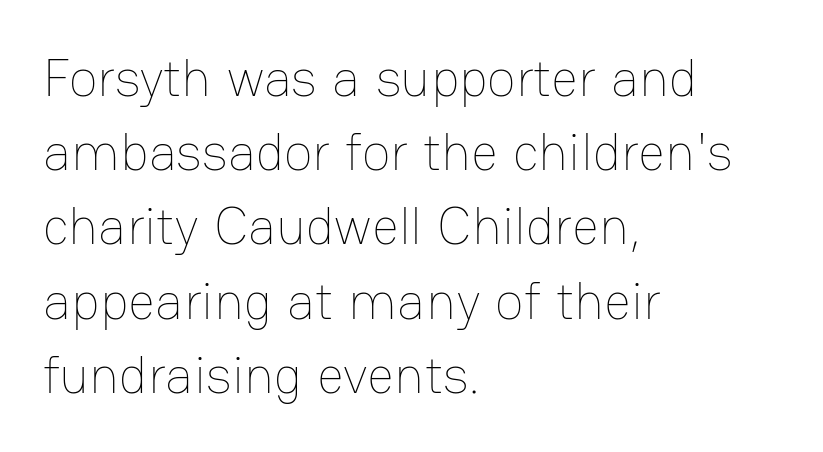
Q: Is the text bold? A: No.
Q: Is the text italic (slanted)? A: No, it is upright.
Q: Is the text underlined? A: No.
Q: How is the paragraph aligned? A: Left-aligned.
Q: Is the spacing between letters normal or unusually wide? A: Normal.
Q: Is the spacing between lines tight, normal or loose? A: Normal.
Q: Width (condensed, normal, or wide)? A: Normal.
Q: Stroke contrast? A: Low.
Q: x-height? A: Medium.
Q: Monospaced? A: No.
